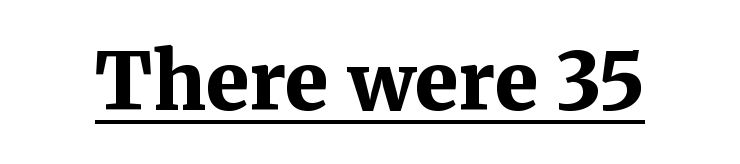
{"serif": "yes", "italic": "no", "bold": "yes", "weight": "bold", "width": "normal", "stroke_contrast": "medium", "x_height": "medium", "monospaced": "no", "underline": "yes", "letter_spacing": "normal", "letter_spacing_em": 0.0, "glyph_px": 79}
